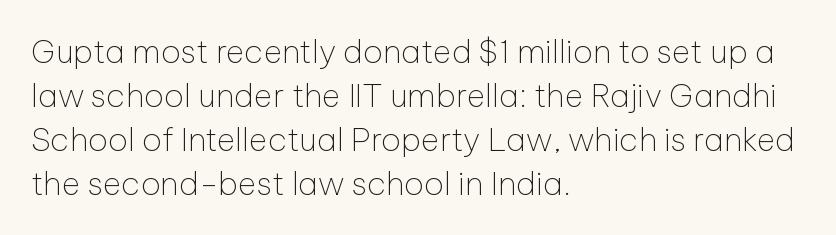
{"serif": "no", "italic": "no", "bold": "no", "weight": "thin", "width": "normal", "stroke_contrast": "low", "x_height": "medium", "monospaced": "no", "underline": "no", "align": "left", "line_spacing": "normal", "line_spacing_ratio": 1.37, "letter_spacing": "normal", "letter_spacing_em": 0.0, "glyph_px": 32}
